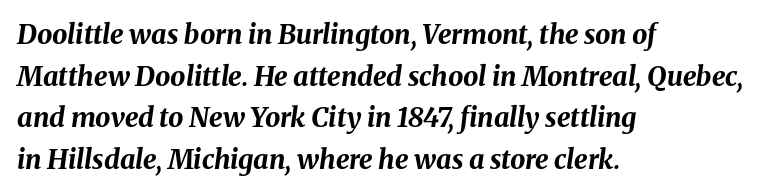
{"italic": "yes", "lean": "right", "slant_degrees": 8, "bold": "yes", "underline": "no", "align": "left", "line_spacing": "normal", "line_spacing_ratio": 1.54, "letter_spacing": "normal", "letter_spacing_em": 0.0, "glyph_px": 27}
